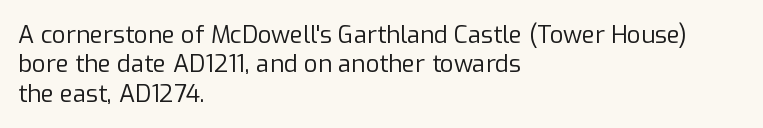
Notice how the stems are strictly vertical — no italics here. Standard letterfit; no display-style spreading of the glyphs. The space beneath each line is pristine and unruled. Counters stay open thanks to moderate or lighter strokes. A classic flush-left, rag-right setting is used for this passage.
